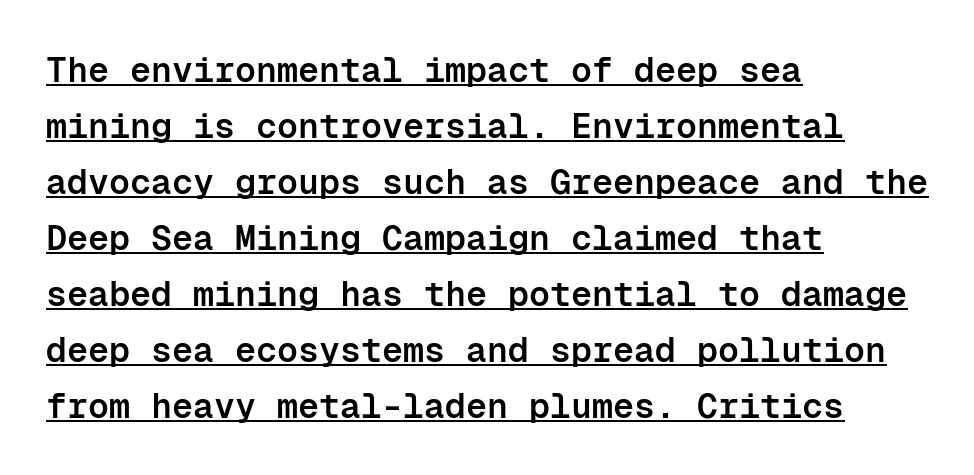
The image shows 35 px semibold sans-serif type, upright, monospaced; set left-aligned, normal line spacing (1.6x), normal letter spacing, underlined; low stroke contrast and a medium x-height.
